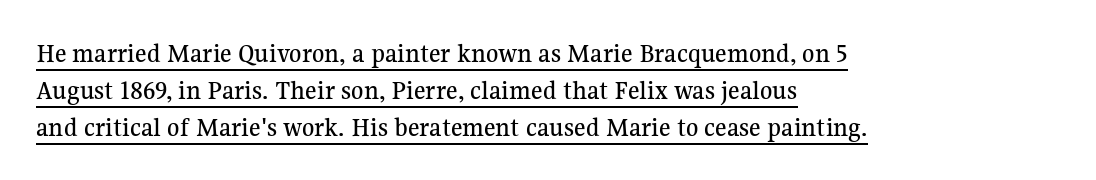
{"serif": "yes", "italic": "no", "width": "normal", "stroke_contrast": "medium", "x_height": "medium", "monospaced": "no", "underline": "yes", "align": "left", "line_spacing": "normal", "line_spacing_ratio": 1.33, "letter_spacing": "normal", "letter_spacing_em": 0.0, "glyph_px": 28}
